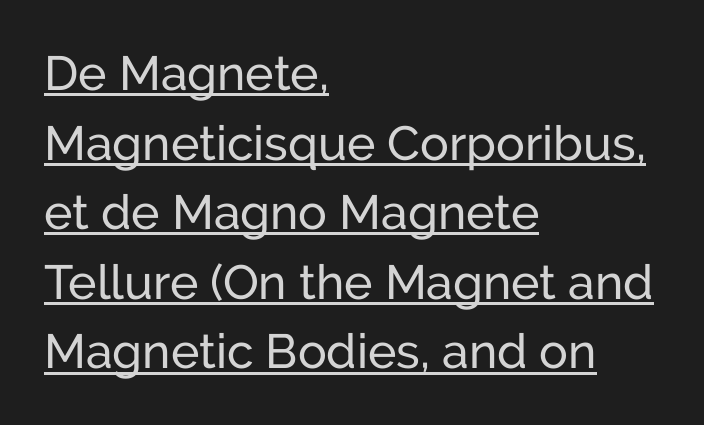
The image shows 48 px sans-serif type, upright; set left-aligned, normal line spacing (1.45x), normal letter spacing, underlined; low stroke contrast and a medium x-height.
